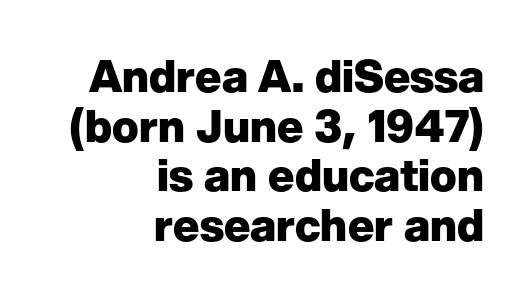
Q: Is the text bold? A: Yes.
Q: Is the text italic (slanted)? A: No, it is upright.
Q: Is the typeface a serif or a sans-serif typeface? A: Sans-serif.
Q: Is the text underlined? A: No.
Q: How is the paragraph aligned? A: Right-aligned.
Q: Is the spacing between letters normal or unusually wide? A: Normal.
Q: Is the spacing between lines tight, normal or loose? A: Tight.
Q: Width (condensed, normal, or wide)? A: Normal.
Q: Stroke contrast? A: Low.
Q: x-height? A: Medium.
Q: Monospaced? A: No.
